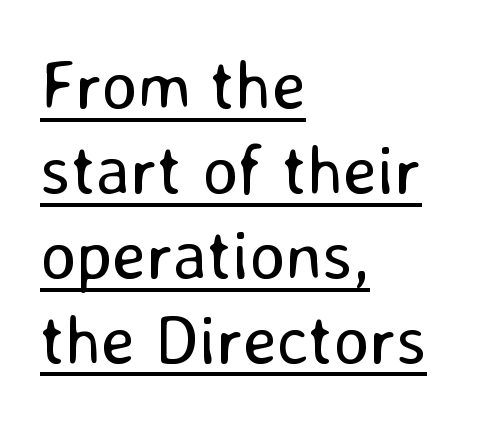
The image shows 69 px regular-weight sans-serif type, upright; set left-aligned, line spacing 1.23x, normal letter spacing, underlined; low stroke contrast and a medium x-height.
